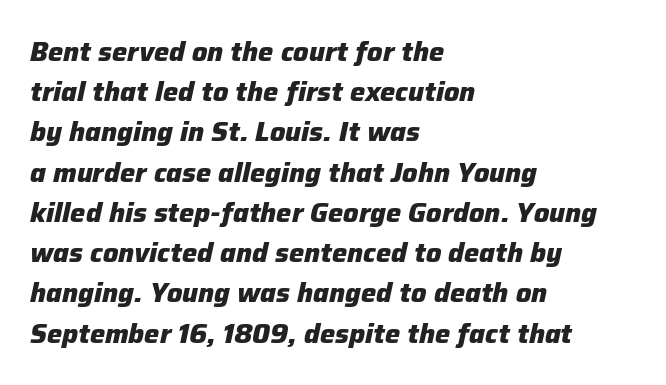
Horizontal alignment here is leftward, the default for most running prose. How would I describe the line gaps? Plain and ordinary. You'd pick this weight for a headline — it's a proper bold. Does extra space separate the letters? No, they use regular spacing. The zone under the glyphs is completely vacant.
